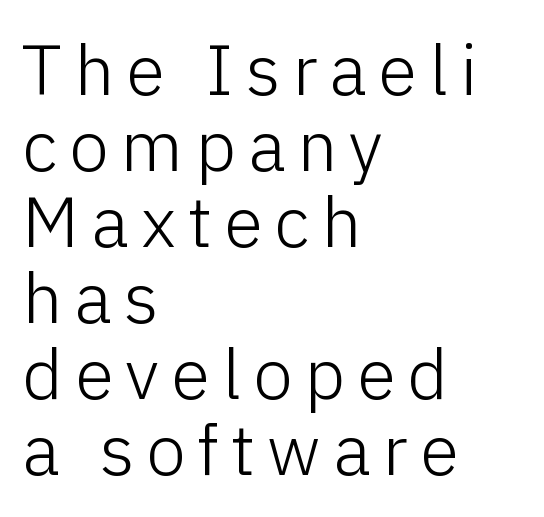
The image shows 71 px light sans-serif type, upright; set left-aligned, tight line spacing (1.07x), not underlined; low stroke contrast and a medium x-height.
